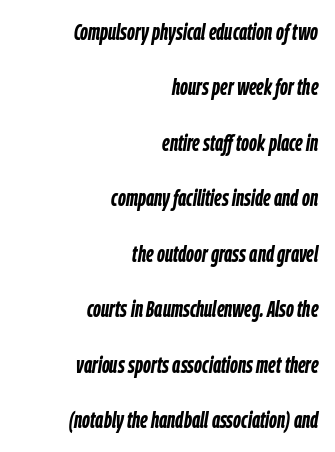
{"italic": "yes", "lean": "right", "slant_degrees": 9, "bold": "yes", "underline": "no", "align": "right", "line_spacing": "loose", "line_spacing_ratio": 2.41, "letter_spacing": "normal", "letter_spacing_em": 0.0, "glyph_px": 23}
